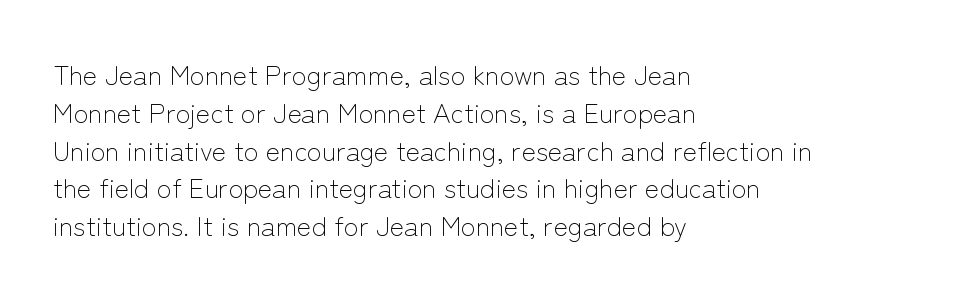
Short note: letters normally spaced. These lines are set flush left with a ragged right edge. The passage shown is not bold in any degree. Rows of type keep a routine distance in the vertical direction. This is the regular roman posture of the typeface.
